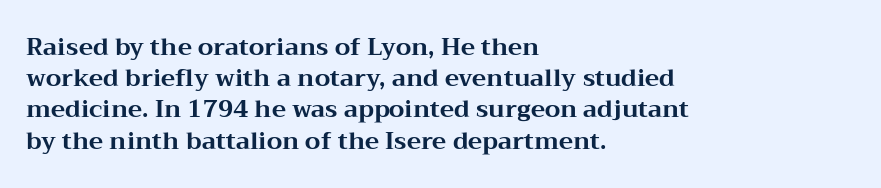
The image shows 24 px bold type, upright; set left-aligned, normal line spacing (1.3x), normal letter spacing, not underlined.
